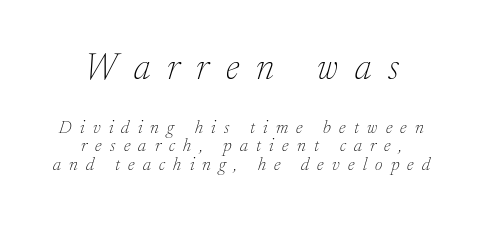
Q: Is the text bold? A: No.
Q: Is the text italic (slanted)? A: Yes, it leans right by about 17 degrees.
Q: Is the typeface a serif or a sans-serif typeface? A: Serif.
Q: Is the text underlined? A: No.
Q: How is the paragraph aligned? A: Centered.
Q: Is the spacing between letters normal or unusually wide? A: Unusually wide.
Q: Is the spacing between lines tight, normal or loose? A: Tight.
Q: Which block of text is set in a larger size, the first (top) or the second (bottom)? A: The first (top) one.
Q: Width (condensed, normal, or wide)? A: Normal.
Q: Stroke contrast? A: Low.
Q: x-height? A: Medium.
Q: Monospaced? A: No.
